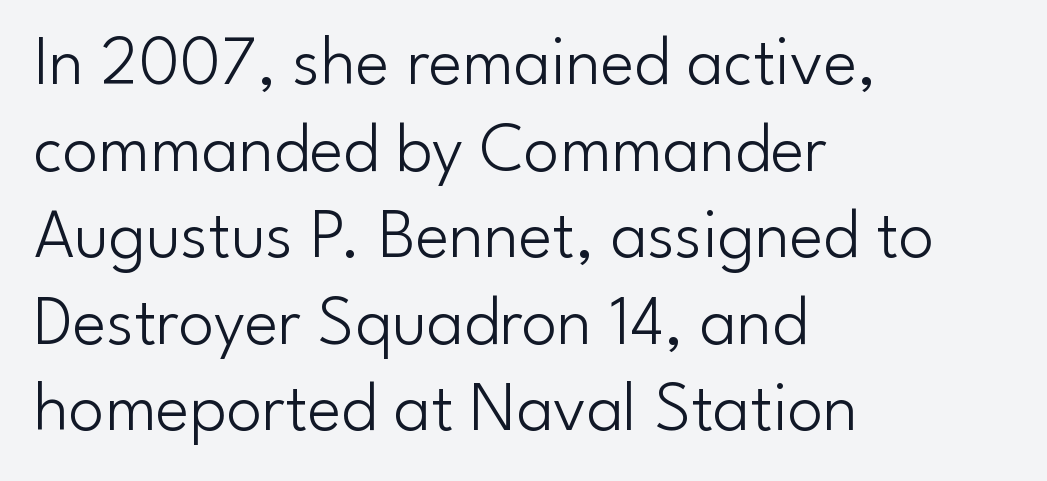
The font is comparable to plain body text, perhaps lighter. Do the characters align in a grid? No, the font is proportional. Descenders are the only things crossing below the line. Italic? Not at all — the glyphs are vertical. A classic flush-left, rag-right setting is used for this passage. Font category for this specimen: sans-serif.
